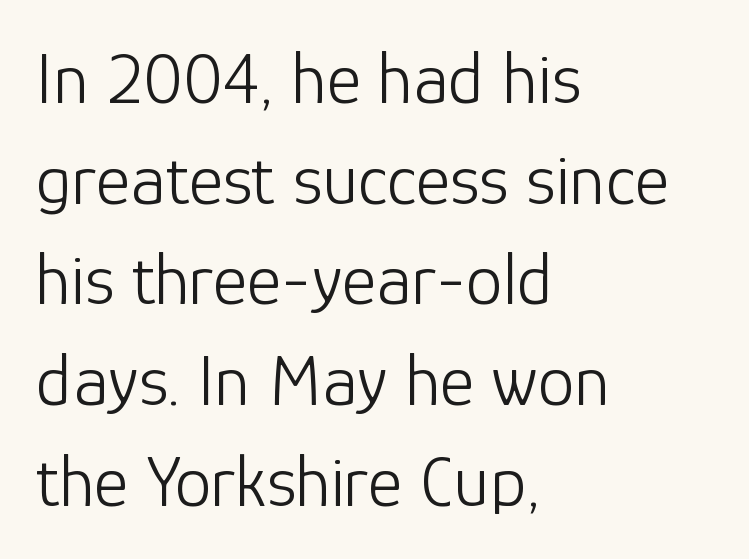
The image shows 74 px light sans-serif type, upright; set left-aligned, normal line spacing (1.36x), normal letter spacing, not underlined; low stroke contrast and a medium x-height.
